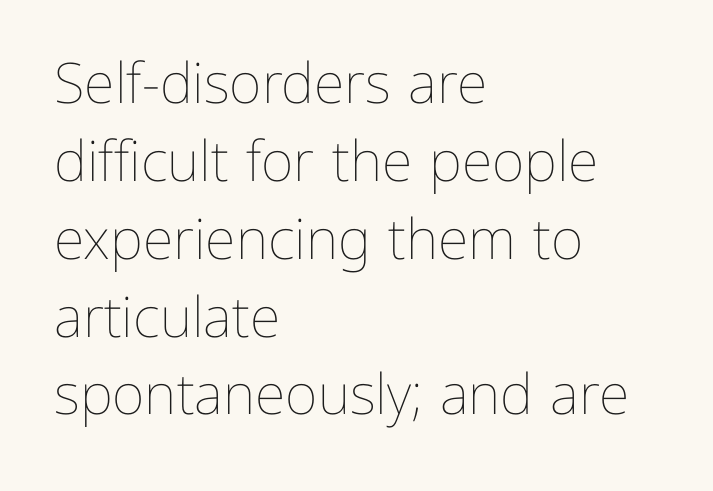
{"italic": "no", "bold": "no", "weight": "thin", "width": "normal", "stroke_contrast": "low", "x_height": "medium", "monospaced": "no", "underline": "no", "align": "left", "line_spacing": "normal", "line_spacing_ratio": 1.39, "letter_spacing": "normal", "letter_spacing_em": 0.0, "glyph_px": 56}
